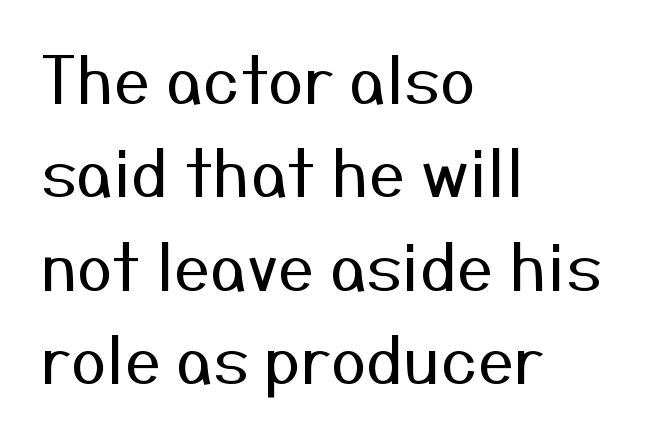
{"serif": "no", "italic": "no", "bold": "no", "weight": "regular", "width": "normal", "stroke_contrast": "medium", "x_height": "medium", "monospaced": "no", "underline": "no", "align": "left", "line_spacing": "normal", "line_spacing_ratio": 1.46, "letter_spacing": "normal", "letter_spacing_em": 0.0, "glyph_px": 64}
